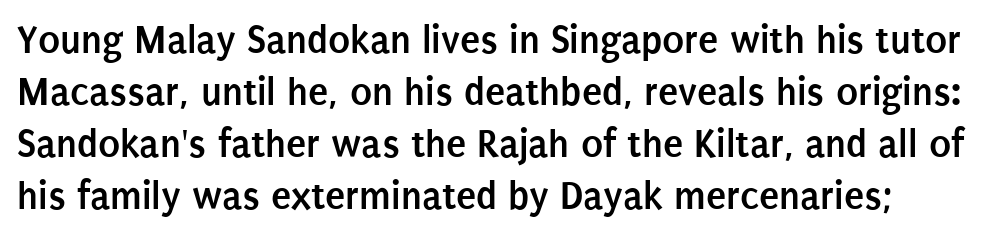
Q: Is the text bold? A: Yes.
Q: Is the text italic (slanted)? A: No, it is upright.
Q: Is the typeface a serif or a sans-serif typeface? A: Sans-serif.
Q: Is the text underlined? A: No.
Q: Is the spacing between letters normal or unusually wide? A: Normal.
Q: Is the spacing between lines tight, normal or loose? A: Normal.
Q: Width (condensed, normal, or wide)? A: Condensed.
Q: Stroke contrast? A: Low.
Q: x-height? A: Large.
Q: Monospaced? A: No.
